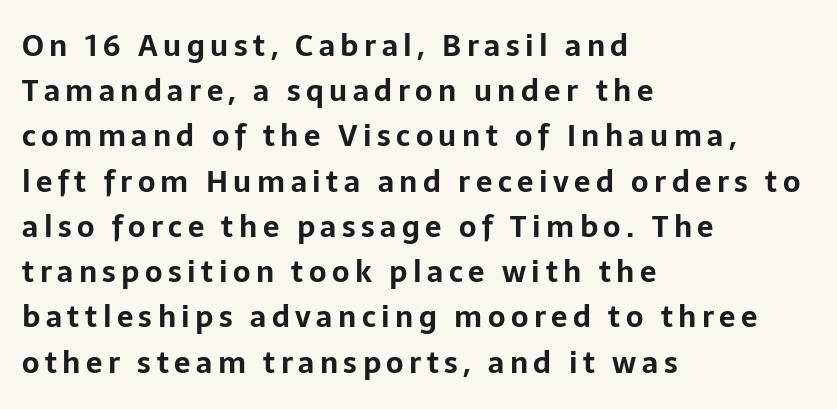
The image shows 29 px bold sans-serif type, upright; set left-aligned, normal line spacing (1.56x), not underlined; low stroke contrast and a medium x-height.
